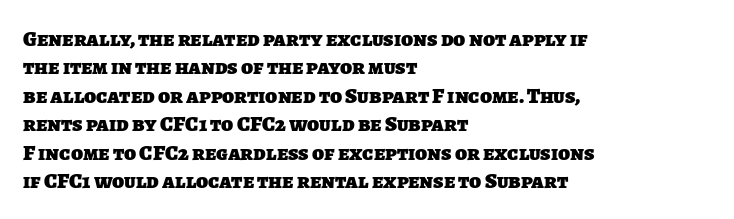
{"bold": "yes", "underline": "no", "align": "left", "line_spacing": "normal", "line_spacing_ratio": 1.29, "letter_spacing": "normal", "letter_spacing_em": 0.0, "glyph_px": 22}
